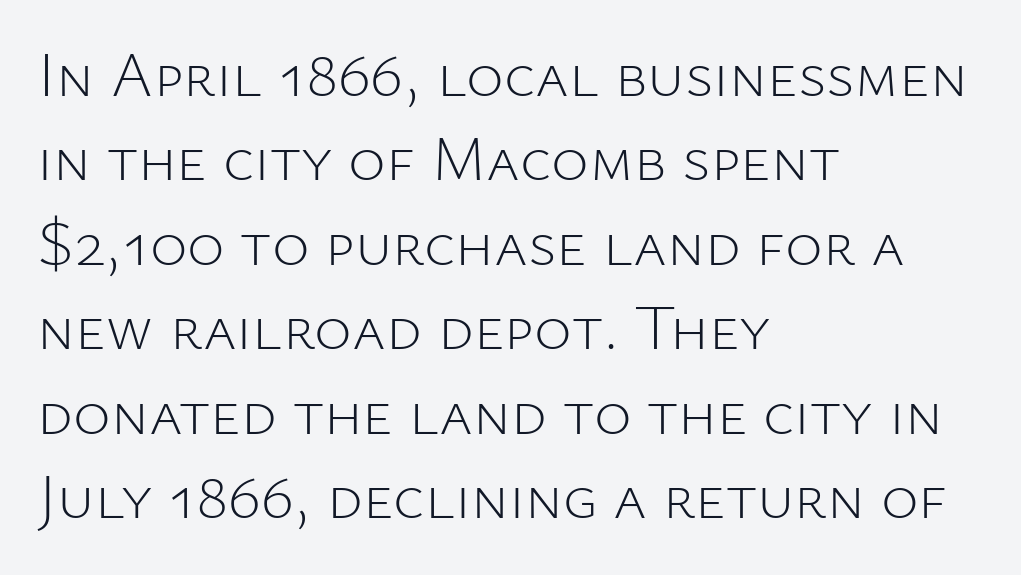
Q: Is the text bold? A: No.
Q: Is the text italic (slanted)? A: No, it is upright.
Q: Is the typeface a serif or a sans-serif typeface? A: Sans-serif.
Q: Is the text underlined? A: No.
Q: How is the paragraph aligned? A: Left-aligned.
Q: Is the spacing between letters normal or unusually wide? A: Normal.
Q: Is the spacing between lines tight, normal or loose? A: Normal.
Q: Width (condensed, normal, or wide)? A: Normal.
Q: Stroke contrast? A: Low.
Q: x-height? A: Medium.
Q: Monospaced? A: No.
